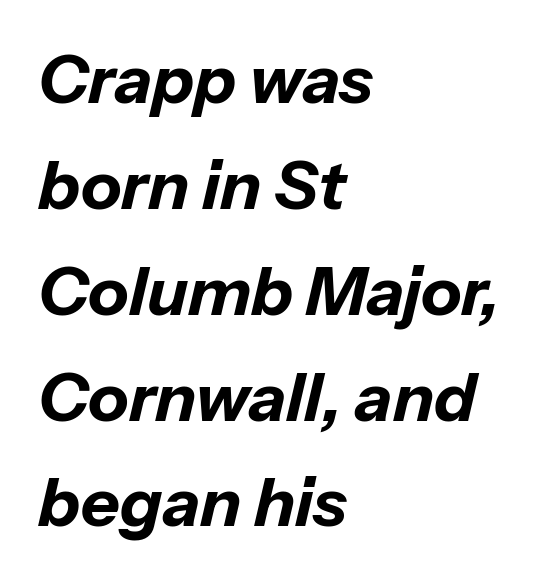
Here the designer chose a conventional face with non-uniform glyph widths. These lines keep a tight, regular rhythm from letter to letter. Does the leading feel generous? No, just average. Summary of weight: heavy, a full bold.
